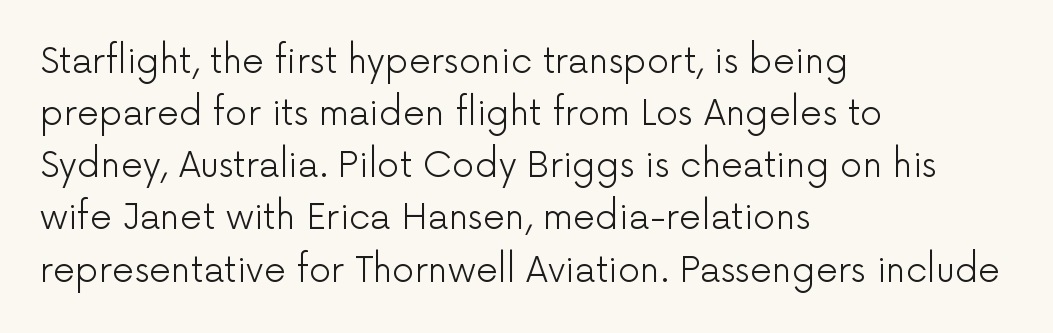
Q: Is the text bold? A: No.
Q: Is the text italic (slanted)? A: No, it is upright.
Q: Is the typeface a serif or a sans-serif typeface? A: Sans-serif.
Q: Is the text underlined? A: No.
Q: How is the paragraph aligned? A: Left-aligned.
Q: Is the spacing between letters normal or unusually wide? A: Normal.
Q: Is the spacing between lines tight, normal or loose? A: Normal.
Q: Width (condensed, normal, or wide)? A: Normal.
Q: Stroke contrast? A: Low.
Q: x-height? A: Medium.
Q: Monospaced? A: No.
